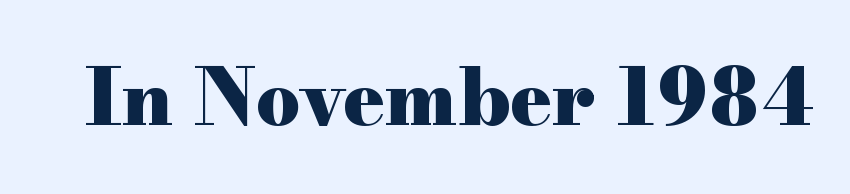
Q: Is the text bold? A: Yes.
Q: Is the text italic (slanted)? A: No, it is upright.
Q: Is the typeface a serif or a sans-serif typeface? A: Serif.
Q: Is the text underlined? A: No.
Q: Is the spacing between letters normal or unusually wide? A: Normal.
Q: Width (condensed, normal, or wide)? A: Wide.
Q: Stroke contrast? A: High.
Q: x-height? A: Small.
Q: Monospaced? A: No.
